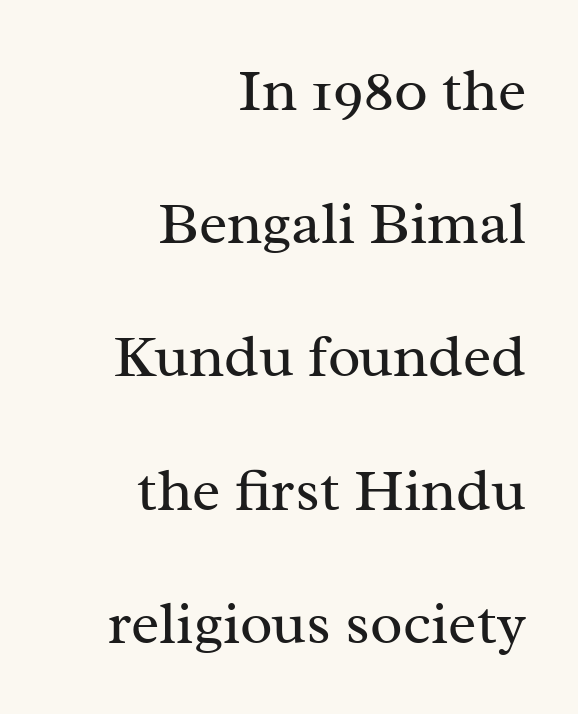
Q: Is the text bold? A: No.
Q: Is the text italic (slanted)? A: No, it is upright.
Q: Is the typeface a serif or a sans-serif typeface? A: Serif.
Q: Is the text underlined? A: No.
Q: How is the paragraph aligned? A: Right-aligned.
Q: Is the spacing between letters normal or unusually wide? A: Normal.
Q: Is the spacing between lines tight, normal or loose? A: Loose.
Q: Width (condensed, normal, or wide)? A: Normal.
Q: Stroke contrast? A: Medium.
Q: x-height? A: Medium.
Q: Monospaced? A: No.
